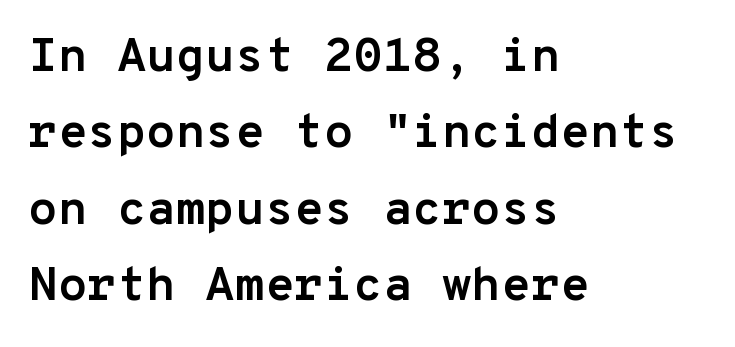
Q: Is the text bold? A: Yes.
Q: Is the text italic (slanted)? A: No, it is upright.
Q: Is the typeface a serif or a sans-serif typeface? A: Sans-serif.
Q: Is the text underlined? A: No.
Q: How is the paragraph aligned? A: Left-aligned.
Q: Is the spacing between letters normal or unusually wide? A: Normal.
Q: Is the spacing between lines tight, normal or loose? A: Normal.
Q: Width (condensed, normal, or wide)? A: Normal.
Q: Stroke contrast? A: Low.
Q: x-height? A: Medium.
Q: Monospaced? A: Yes.
